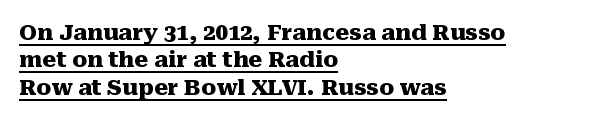
The image shows 22 px bold type, upright; set left-aligned, normal line spacing (1.25x), normal letter spacing, underlined.
